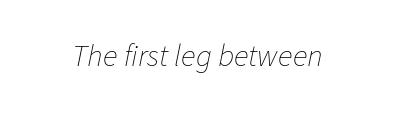
How are the letters spaced? Ordinarily, with no added tracking. Yep, that's italic — everything's leaning. The foot of each line stays bare and open. The letterforms sit at book weight or below. You could not count columns in this text — the font is proportionally spaced.
